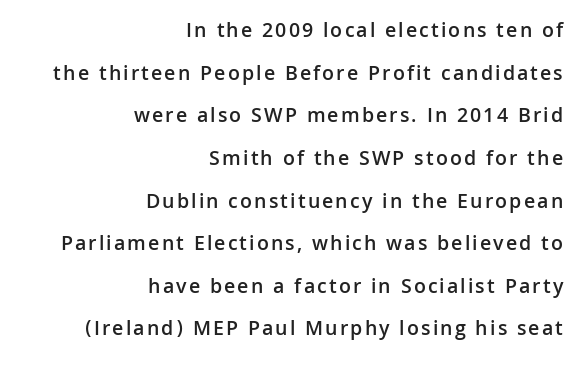
{"italic": "no", "bold": "semi", "underline": "no", "align": "right", "line_spacing": "loose", "line_spacing_ratio": 2.03, "glyph_px": 21}
